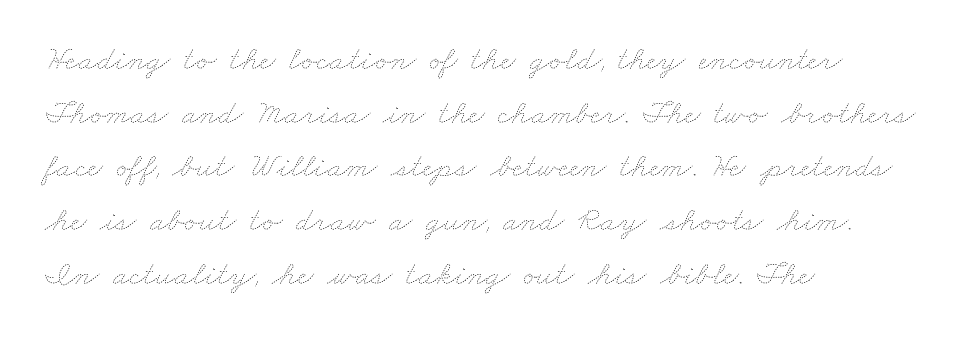
The image shows 34 px thin, wide type; set left-aligned, normal line spacing (1.58x), normal letter spacing, not underlined; low stroke contrast and a small x-height.
